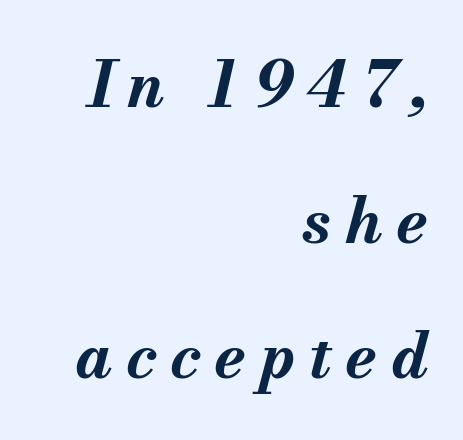
The image shows 64 px bold type, italic (leaning right); set right-aligned, loose line spacing (2.12x), unusually wide letter spacing (+0.21 em), not underlined; medium stroke contrast and a small x-height.
